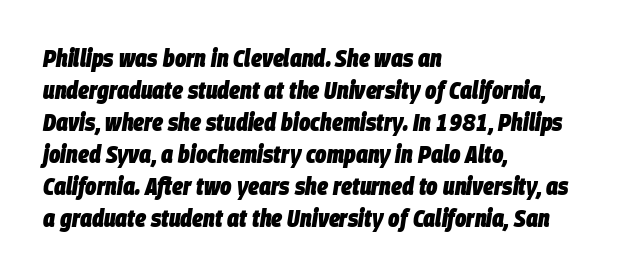
Q: Is the text bold? A: Yes.
Q: Is the text italic (slanted)? A: Yes, it leans right by about 9 degrees.
Q: Is the text underlined? A: No.
Q: How is the paragraph aligned? A: Left-aligned.
Q: Is the spacing between letters normal or unusually wide? A: Normal.
Q: Is the spacing between lines tight, normal or loose? A: Normal.
